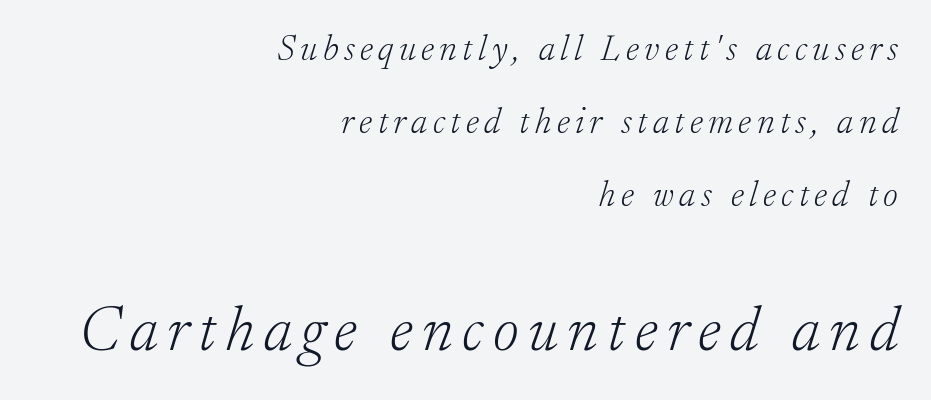
Q: Is the text bold? A: No.
Q: Is the text italic (slanted)? A: Yes, it leans right by about 17 degrees.
Q: Is the typeface a serif or a sans-serif typeface? A: Serif.
Q: Is the text underlined? A: No.
Q: How is the paragraph aligned? A: Right-aligned.
Q: Is the spacing between lines tight, normal or loose? A: Loose.
Q: Which block of text is set in a larger size, the first (top) or the second (bottom)? A: The second (bottom) one.
Q: Width (condensed, normal, or wide)? A: Normal.
Q: Stroke contrast? A: Low.
Q: x-height? A: Small.
Q: Monospaced? A: No.
